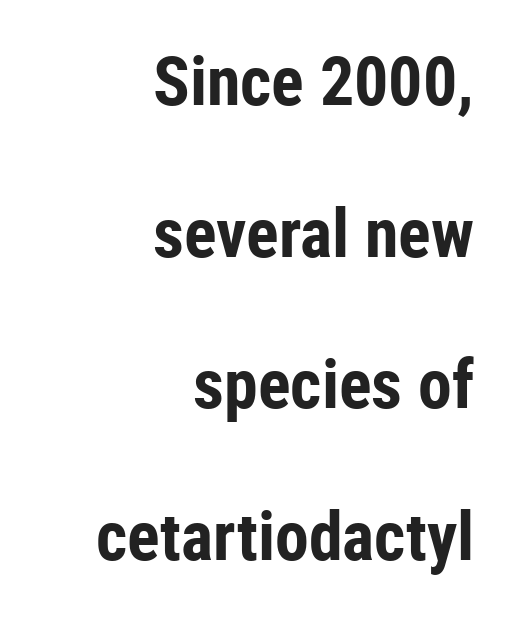
The image shows 68 px bold, condensed sans-serif type, upright; set right-aligned, loose line spacing (2.23x), normal letter spacing, not underlined; low stroke contrast and a medium x-height.
